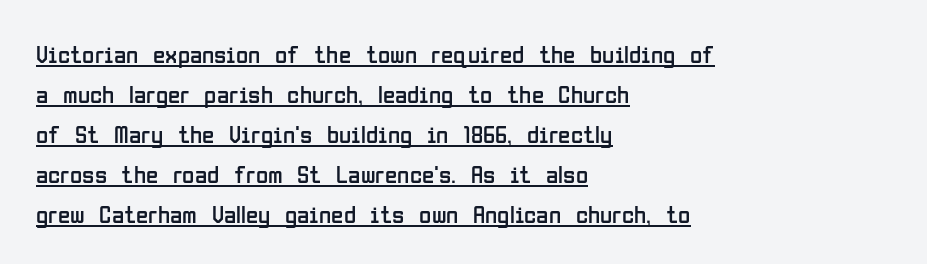
Q: Is the text bold? A: No.
Q: Is the text italic (slanted)? A: No, it is upright.
Q: Is the text underlined? A: Yes.
Q: How is the paragraph aligned? A: Left-aligned.
Q: Is the spacing between letters normal or unusually wide? A: Normal.
Q: Is the spacing between lines tight, normal or loose? A: Normal.
